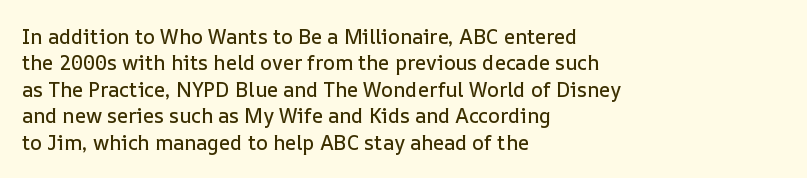
Default kerning and tracking; the words read as compact shapes. Evenly set lines give the paragraph a standard silhouette. In CSS terms this would be text-align: left. A bare baseline throughout the passage. Every character sits straight up, as roman type does.
